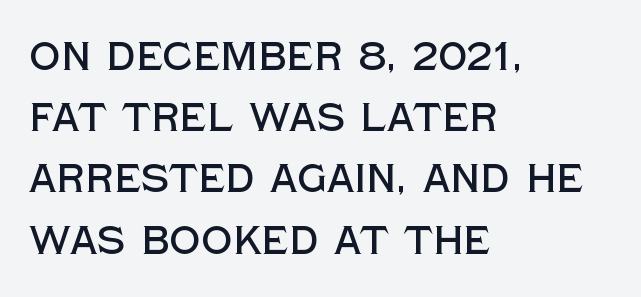
Is this a sans? Yes — the strokes have no serifs. The block of text has a typical density, with ordinary space between rows. The passage shown is not underscored anywhere. The typesetter chose a ragged-right arrangement here.
